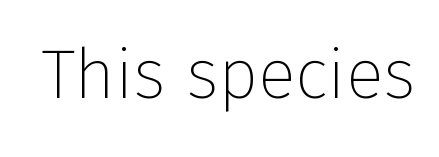
The image shows 70 px thin sans-serif type, upright; set normal letter spacing, not underlined; low stroke contrast and a medium x-height.
